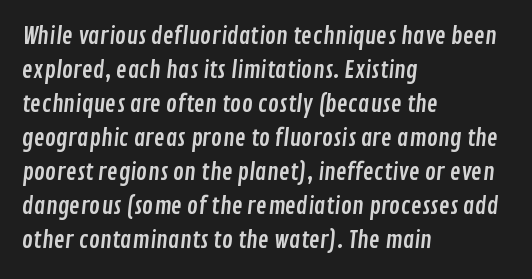
The image shows 23 px text type; set left-aligned, normal line spacing (1.48x), normal letter spacing, not underlined.
